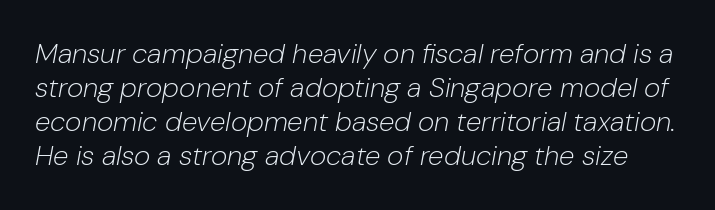
The image shows 28 px light type, italic (leaning right); set line spacing 1.22x, normal letter spacing, not underlined; low stroke contrast and a medium x-height.
